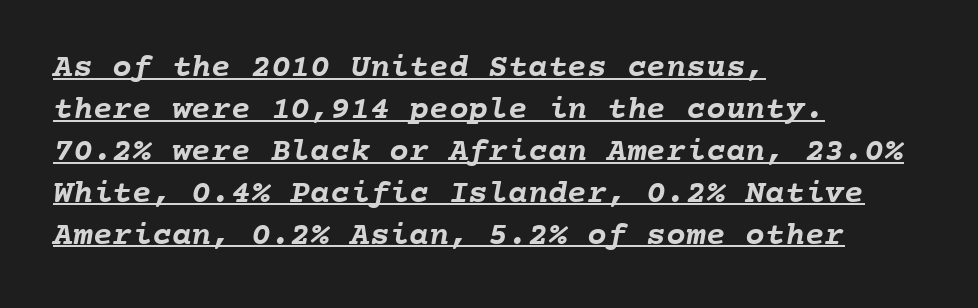
Every word sits above its own underline. Look at the tracking — it's just the regular setting, nothing added. Summary of vertical rhythm: regular, with standard interline spacing. The glyphs have the mass of a bold cut. This sample has the even, mechanical cadence of fixed-width lettering. The rag falls on the right side of this text block.
